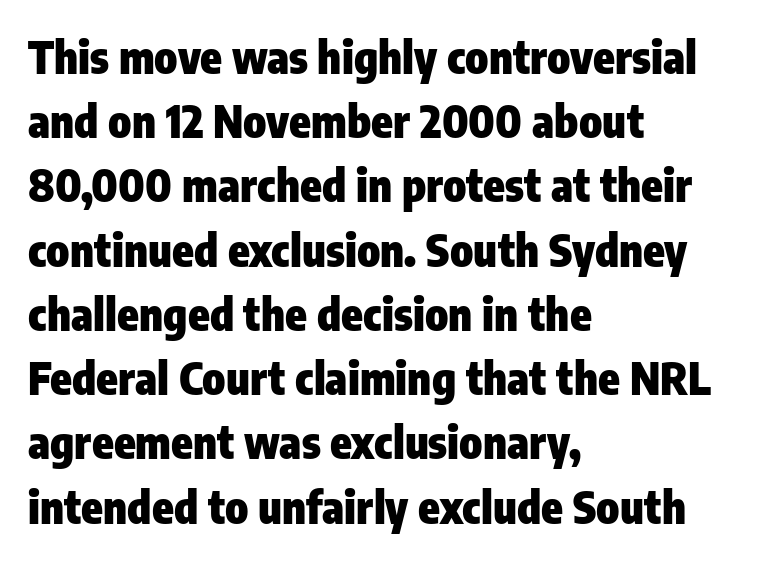
The typesetter chose a ragged-right arrangement here. Compared with typical body copy, the letter spacing here is the same. Quick note: interline space is typical. Do the letters lean? They stand straight. The passage shown is typed in a proportional face where columns would drift.
